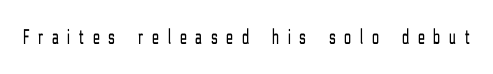
Q: Is the text bold? A: No.
Q: Is the text italic (slanted)? A: No, it is upright.
Q: Is the text underlined? A: No.
Q: Is the spacing between letters normal or unusually wide? A: Unusually wide.
